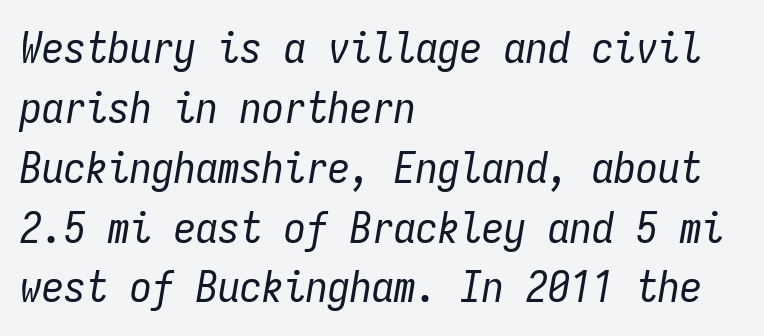
The face looks like a standard text weight, possibly lighter. You could count columns in this text — the font is strictly monospaced. The letters sit at their default tracking, neither squeezed nor spread. Successive baselines arrive at the customary interval. Line beginnings align vertically; line endings do not.
